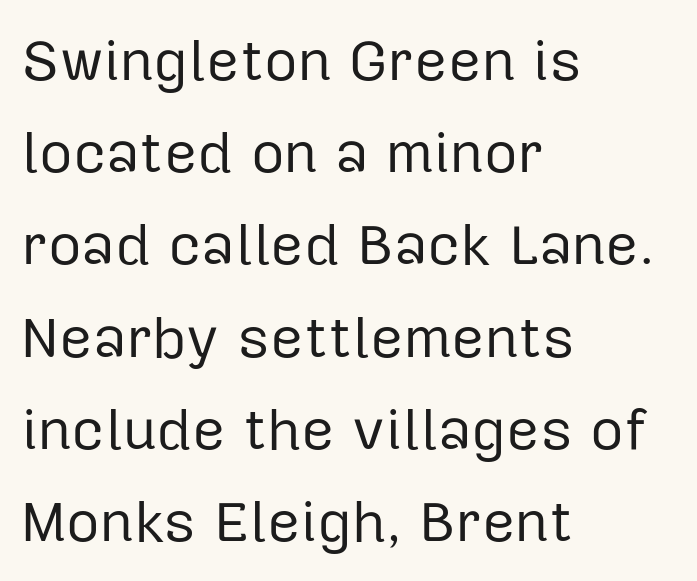
The image shows 58 px regular-weight sans-serif type, upright; set left-aligned, normal line spacing (1.59x), normal letter spacing, not underlined; low stroke contrast and a medium x-height.
